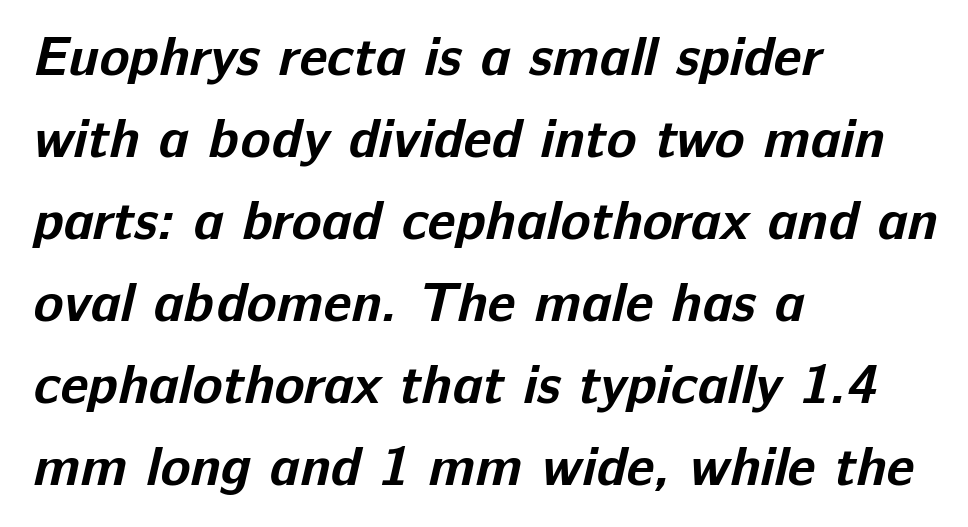
The image shows 55 px bold sans-serif type; set left-aligned, normal line spacing (1.49x), normal letter spacing, not underlined; low stroke contrast and a medium x-height.
